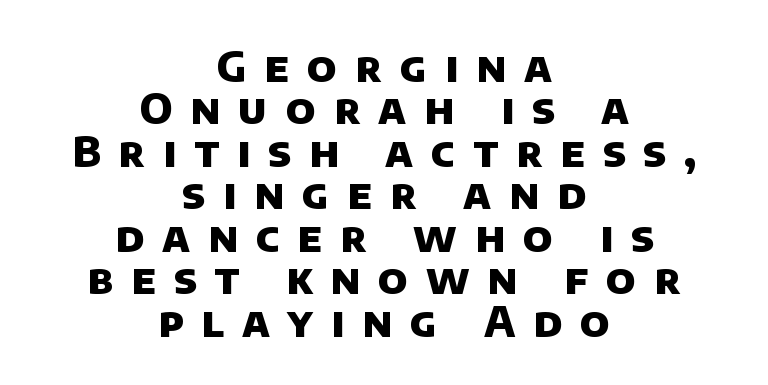
Q: Is the text bold? A: Yes.
Q: Is the typeface a serif or a sans-serif typeface? A: Sans-serif.
Q: Is the text underlined? A: No.
Q: How is the paragraph aligned? A: Centered.
Q: Is the spacing between letters normal or unusually wide? A: Unusually wide.
Q: Is the spacing between lines tight, normal or loose? A: Tight.
Q: Width (condensed, normal, or wide)? A: Normal.
Q: Stroke contrast? A: Low.
Q: x-height? A: Large.
Q: Monospaced? A: No.
